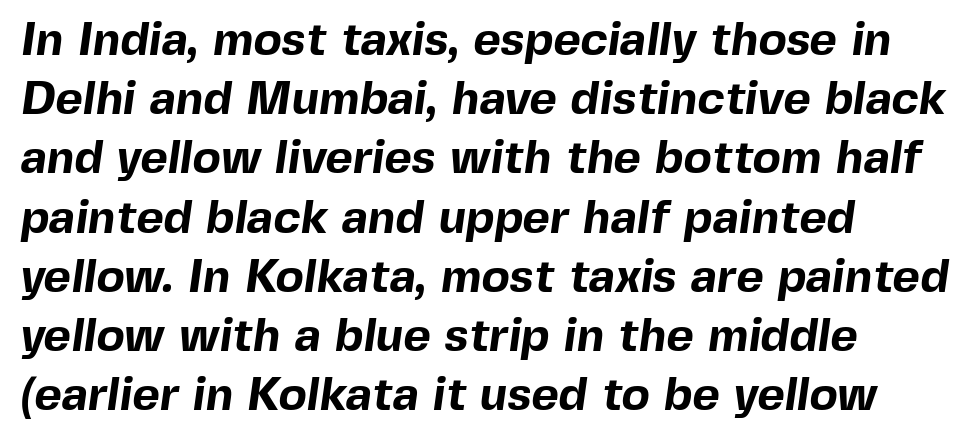
Q: Is the text bold? A: Yes.
Q: Is the typeface a serif or a sans-serif typeface? A: Sans-serif.
Q: Is the text underlined? A: No.
Q: How is the paragraph aligned? A: Left-aligned.
Q: Is the spacing between letters normal or unusually wide? A: Normal.
Q: Is the spacing between lines tight, normal or loose? A: Normal.
Q: Width (condensed, normal, or wide)? A: Normal.
Q: x-height? A: Medium.
Q: Monospaced? A: No.
